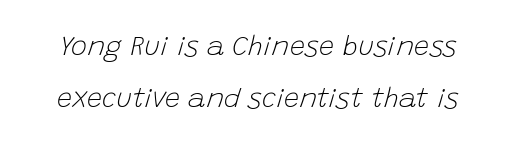
Q: Is the text bold? A: No.
Q: Is the text italic (slanted)? A: Yes, it leans right by about 15 degrees.
Q: Is the text underlined? A: No.
Q: Is the spacing between letters normal or unusually wide? A: Normal.
Q: Is the spacing between lines tight, normal or loose? A: Loose.
